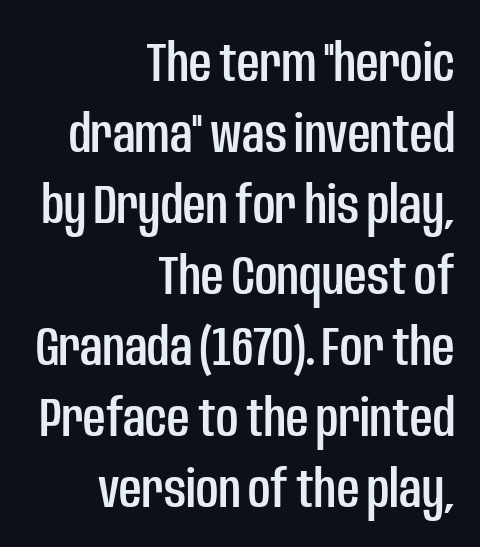
{"serif": "no", "italic": "no", "width": "condensed", "stroke_contrast": "low", "x_height": "large", "monospaced": "no", "underline": "no", "align": "right", "line_spacing": "normal", "line_spacing_ratio": 1.29, "letter_spacing": "normal", "letter_spacing_em": 0.0, "glyph_px": 55}
